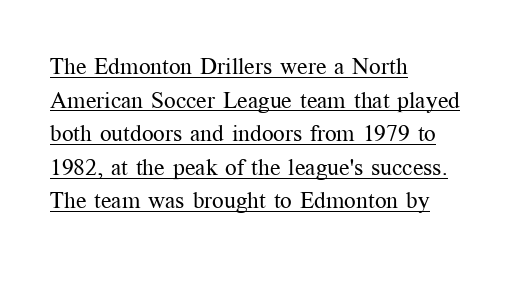
The compositor pushed each line to the left boundary. A typesetter would mark this as roman, not italic. The strokes are not fattened; the text isn't bold. No extra tracking has been applied to these lines. The specimen includes a rule beneath the text block's lines.
